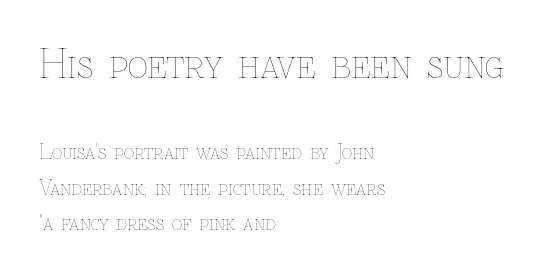
{"italic": "no", "bold": "no", "weight": "thin", "width": "normal", "stroke_contrast": "low", "x_height": "medium", "monospaced": "no", "underline": "no", "align": "left", "line_spacing_ratio": 1.77, "letter_spacing": "normal", "letter_spacing_em": 0.0, "larger_block": "first", "size_ratio": 1.95, "glyph_px": 39}
